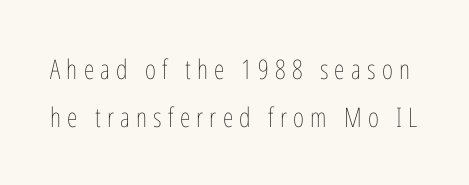
A light-to-regular cut is what we see here. Vertical strokes here are truly vertical. A bare baseline throughout the passage. The gaps between neighbouring characters are conspicuously large.
